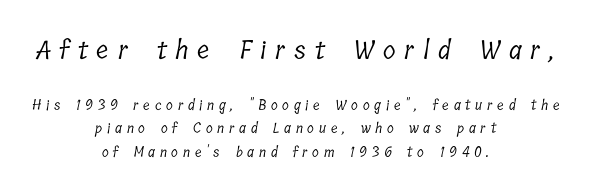
Q: Is the text bold? A: No.
Q: Is the text underlined? A: No.
Q: How is the paragraph aligned? A: Centered.
Q: Is the spacing between letters normal or unusually wide? A: Unusually wide.
Q: Is the spacing between lines tight, normal or loose? A: Normal.
Q: Which block of text is set in a larger size, the first (top) or the second (bottom)? A: The first (top) one.
